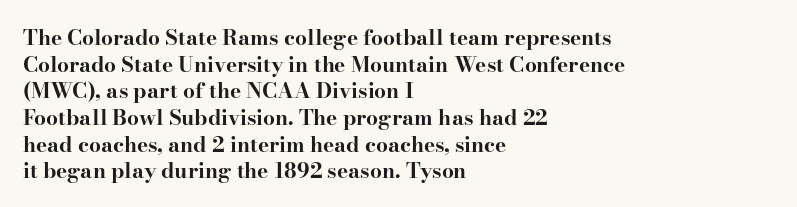
Q: Is the text bold? A: Yes.
Q: Is the text italic (slanted)? A: No, it is upright.
Q: Is the text underlined? A: No.
Q: How is the paragraph aligned? A: Left-aligned.
Q: Is the spacing between letters normal or unusually wide? A: Normal.
Q: Is the spacing between lines tight, normal or loose? A: Normal.
